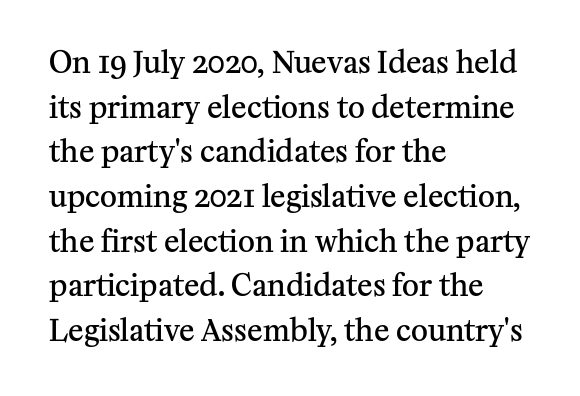
The image shows 29 px semibold serif type, upright; set left-aligned, normal line spacing (1.54x), normal letter spacing, not underlined; medium stroke contrast and a medium x-height.
